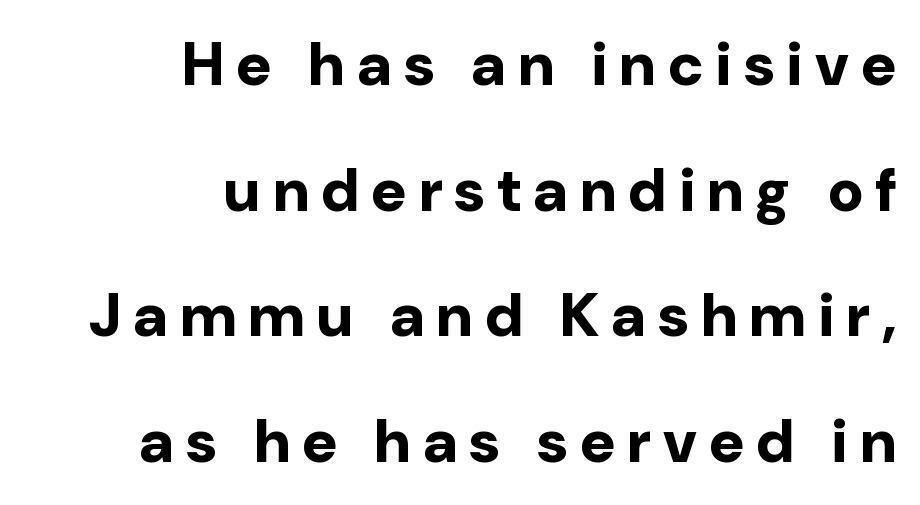
{"serif": "no", "italic": "no", "bold": "yes", "weight": "bold", "width": "normal", "stroke_contrast": "low", "x_height": "medium", "monospaced": "no", "underline": "no", "align": "right", "line_spacing": "loose", "line_spacing_ratio": 2.06, "letter_spacing": "wide", "letter_spacing_em": 0.2, "glyph_px": 61}
